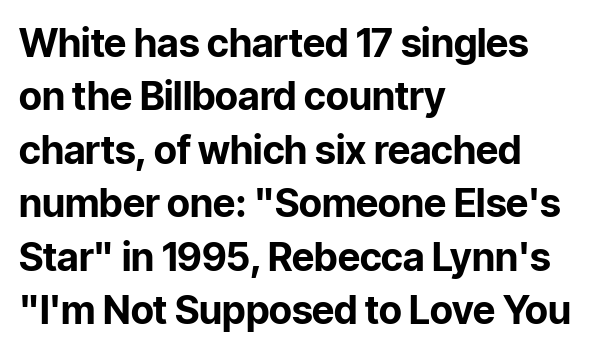
The image shows 39 px bold sans-serif type, upright; set left-aligned, normal line spacing (1.37x), normal letter spacing, not underlined; low stroke contrast and a medium x-height.
